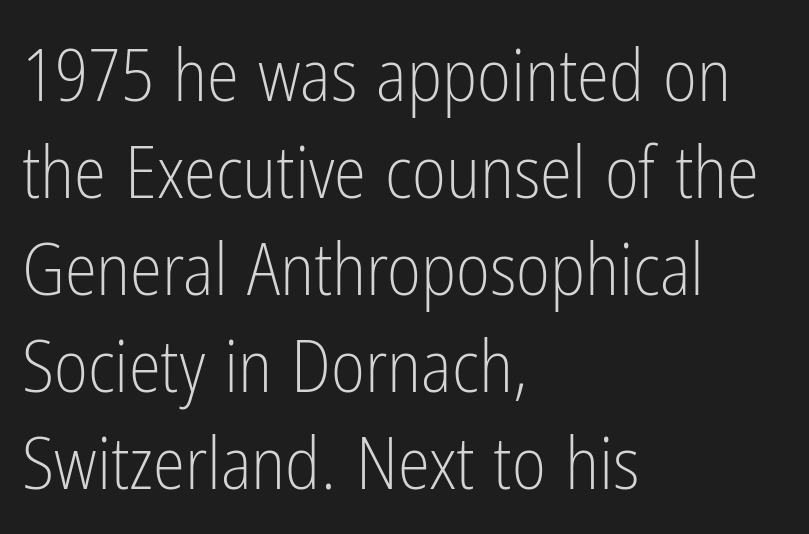
The image shows 73 px light, condensed sans-serif type, upright; set left-aligned, normal line spacing (1.33x), normal letter spacing, not underlined; low stroke contrast and a medium x-height.
